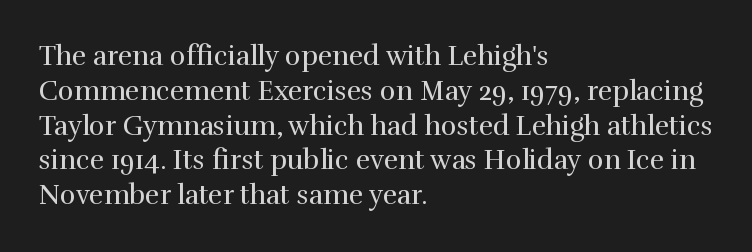
Q: Is the text bold? A: No.
Q: Is the text italic (slanted)? A: No, it is upright.
Q: Is the text underlined? A: No.
Q: How is the paragraph aligned? A: Left-aligned.
Q: Is the spacing between letters normal or unusually wide? A: Normal.
Q: Is the spacing between lines tight, normal or loose? A: Normal.
